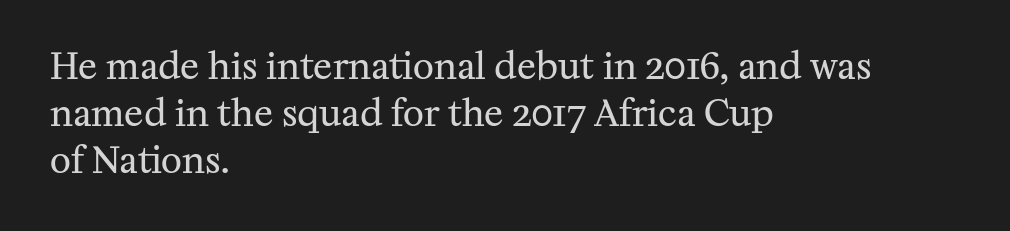
Proportional: the letters do not fall into vertical columns. A typesetter would label this face a serif. The lines in this sample share a left origin and differ only in where they stop. Vertical strokes here are truly vertical. Default kerning and tracking; the words read as compact shapes. Stroke mass is kept to a normal reading level or below.
